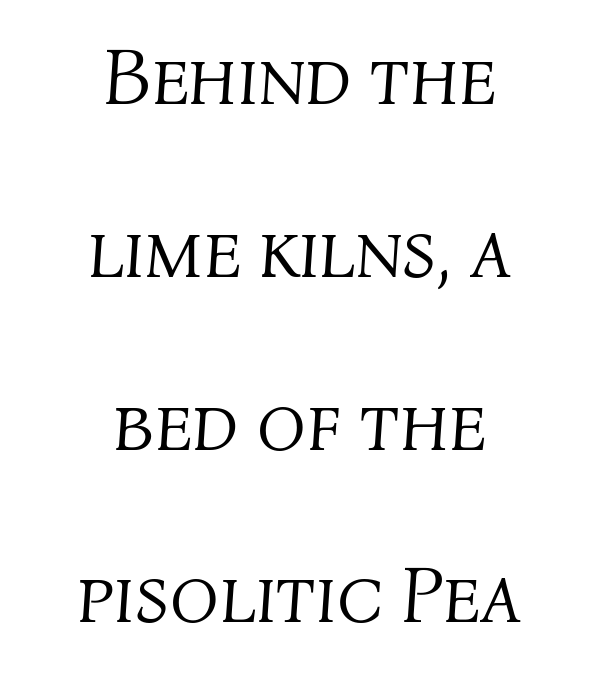
The passage shown leans; its letterforms are oblique. Type without underlining. What stands out about the letter spacing? Nothing — it is the standard amount. The whitespace from short lines is split evenly between both sides.
